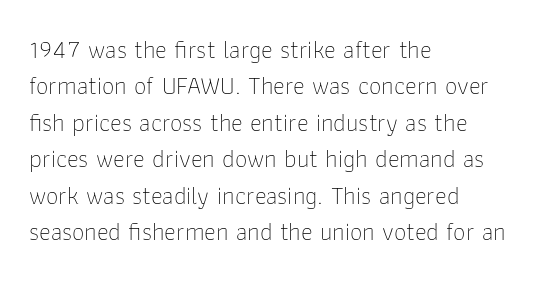
{"italic": "no", "bold": "no", "underline": "no", "align": "left", "line_spacing": "normal", "line_spacing_ratio": 1.46, "letter_spacing": "normal", "letter_spacing_em": 0.0, "glyph_px": 25}
